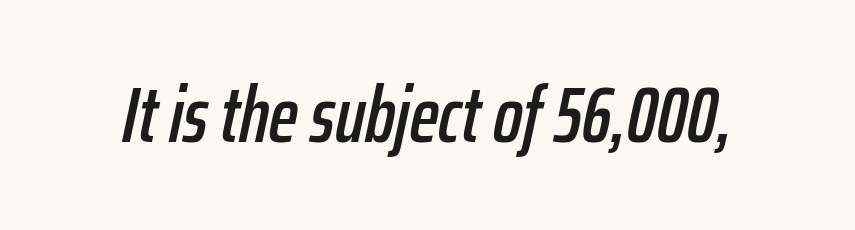
Q: Is the text italic (slanted)? A: Yes, it leans right by about 12 degrees.
Q: Is the text underlined? A: No.
Q: Is the spacing between letters normal or unusually wide? A: Normal.
Q: Width (condensed, normal, or wide)? A: Condensed.
Q: Stroke contrast? A: Low.
Q: x-height? A: Medium.
Q: Monospaced? A: No.
